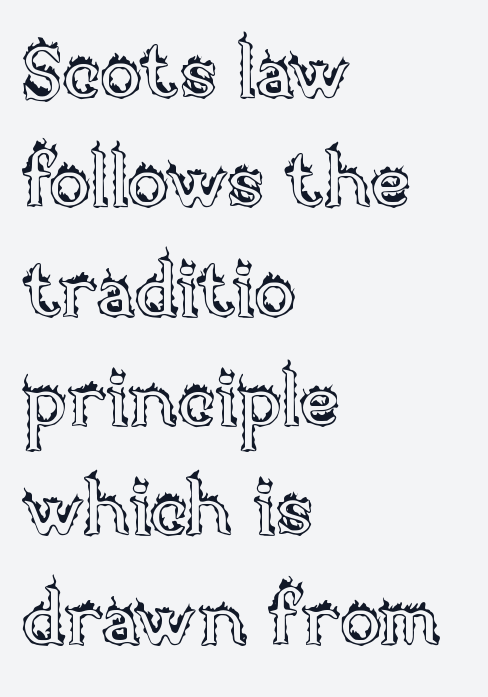
The image shows 77 px text type, upright; set left-aligned, normal line spacing (1.42x), normal letter spacing, not underlined; a large x-height.
